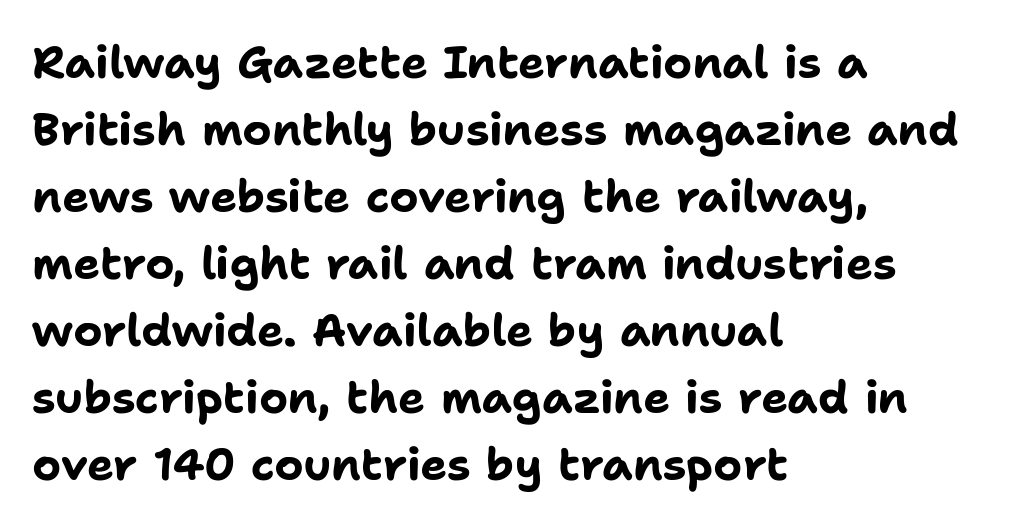
{"serif": "no", "italic": "no", "bold": "yes", "weight": "bold", "width": "normal", "stroke_contrast": "low", "x_height": "medium", "monospaced": "no", "underline": "no", "align": "left", "line_spacing": "normal", "line_spacing_ratio": 1.49, "letter_spacing": "normal", "letter_spacing_em": 0.0, "glyph_px": 45}
